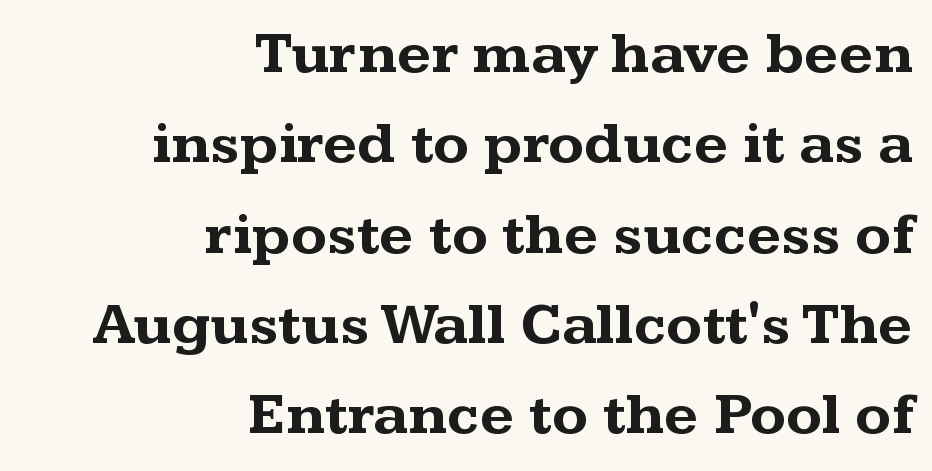
The image shows 59 px bold, wide serif type, upright; set right-aligned, normal line spacing (1.53x), normal letter spacing, not underlined; medium stroke contrast and a medium x-height.
